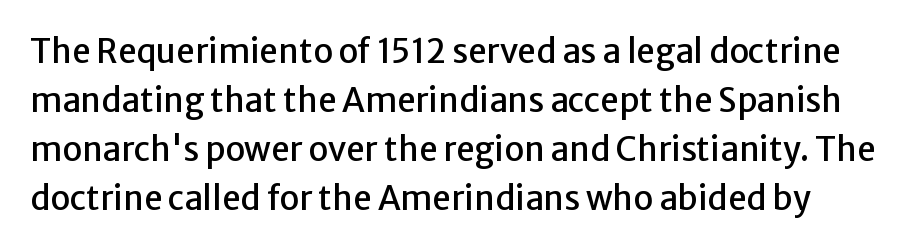
The image shows 33 px sans-serif type, upright; set normal line spacing (1.48x), normal letter spacing, not underlined; low stroke contrast and a medium x-height.
